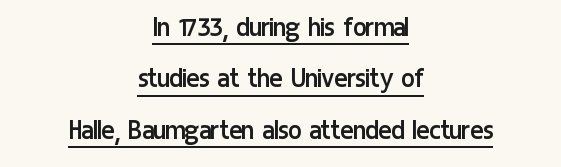
{"serif": "no", "italic": "no", "bold": "no", "weight": "regular", "width": "condensed", "stroke_contrast": "low", "x_height": "medium", "monospaced": "no", "underline": "yes", "align": "center", "line_spacing": "normal", "line_spacing_ratio": 1.66, "letter_spacing": "normal", "letter_spacing_em": 0.0, "glyph_px": 31}
